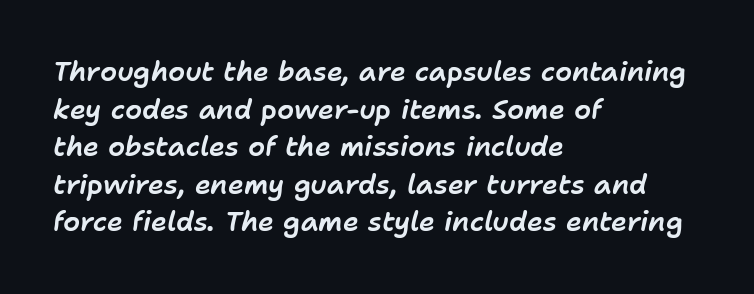
The image shows 27 px text type, italic (leaning right); set left-aligned, normal line spacing (1.39x), normal letter spacing, not underlined.
